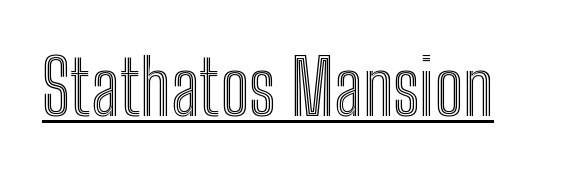
A typographer would call this underscored text. Notice how the stems are strictly vertical — no italics here. The rendering uses natural spacing where letterforms have individual widths. The type is set solid horizontally, with unmodified tracking.
